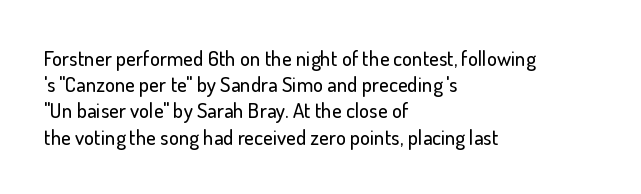
The image shows 21 px text type, upright; set left-aligned, normal line spacing (1.25x), normal letter spacing, not underlined.
